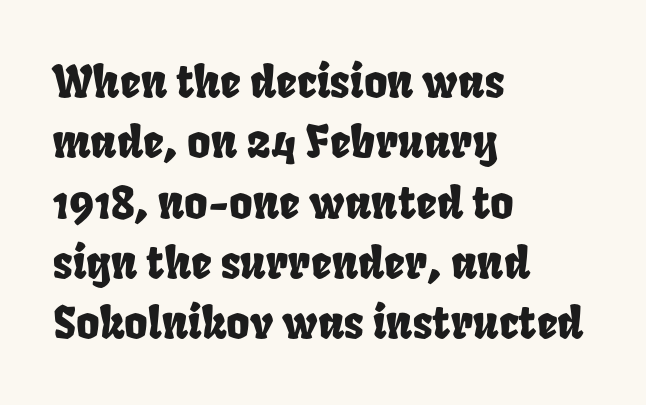
The line-height multiplier appears to be the usual default. Varying glyph widths throughout — classic text-font behaviour. The gap between lines stays unmarked. Where is the straight margin? On the left. Glyph-to-glyph distance matches everyday printed text.
